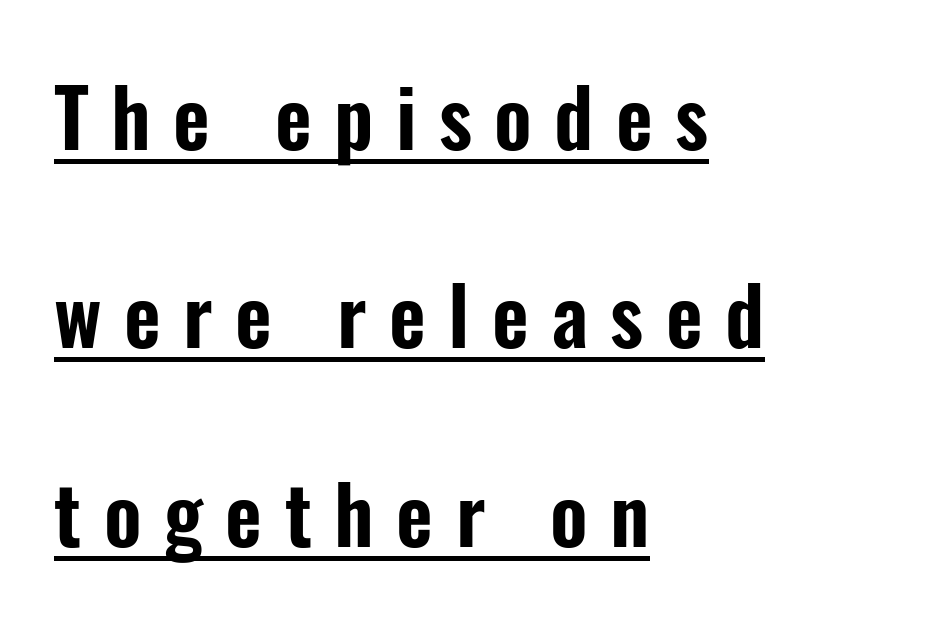
The image shows 80 px condensed sans-serif type, upright; set left-aligned, loose line spacing (2.48x), unusually wide letter spacing (+0.28 em), underlined; low stroke contrast and a medium x-height.
